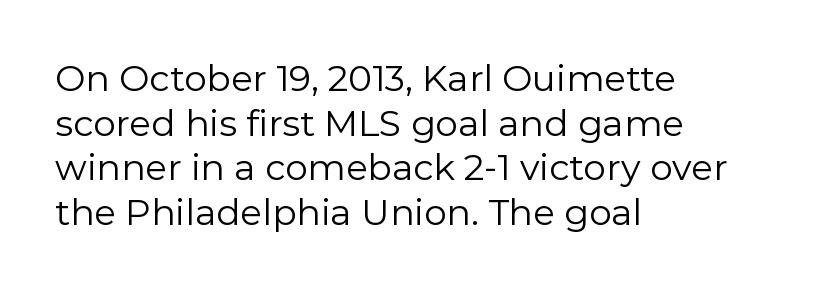
{"serif": "no", "italic": "no", "bold": "no", "weight": "regular", "width": "normal", "stroke_contrast": "low", "x_height": "medium", "monospaced": "no", "underline": "no", "align": "left", "line_spacing_ratio": 1.24, "letter_spacing": "normal", "letter_spacing_em": 0.0, "glyph_px": 36}
